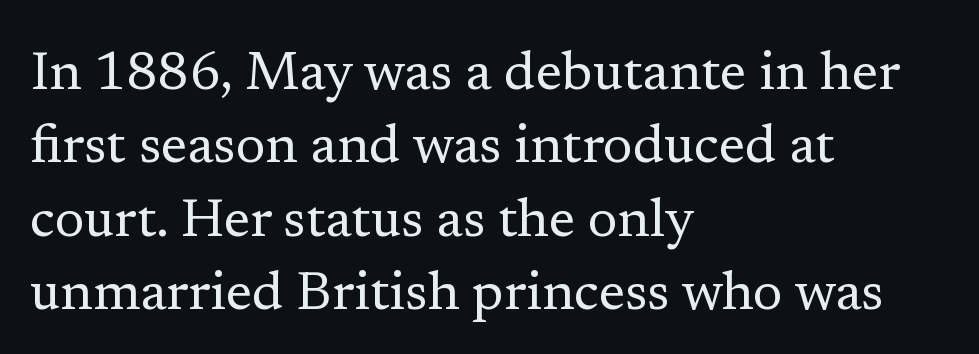
Q: Is the text bold? A: No.
Q: Is the text italic (slanted)? A: No, it is upright.
Q: Is the typeface a serif or a sans-serif typeface? A: Serif.
Q: Is the text underlined? A: No.
Q: How is the paragraph aligned? A: Left-aligned.
Q: Is the spacing between letters normal or unusually wide? A: Normal.
Q: Is the spacing between lines tight, normal or loose? A: Normal.
Q: Width (condensed, normal, or wide)? A: Normal.
Q: Stroke contrast? A: Low.
Q: x-height? A: Medium.
Q: Monospaced? A: No.
